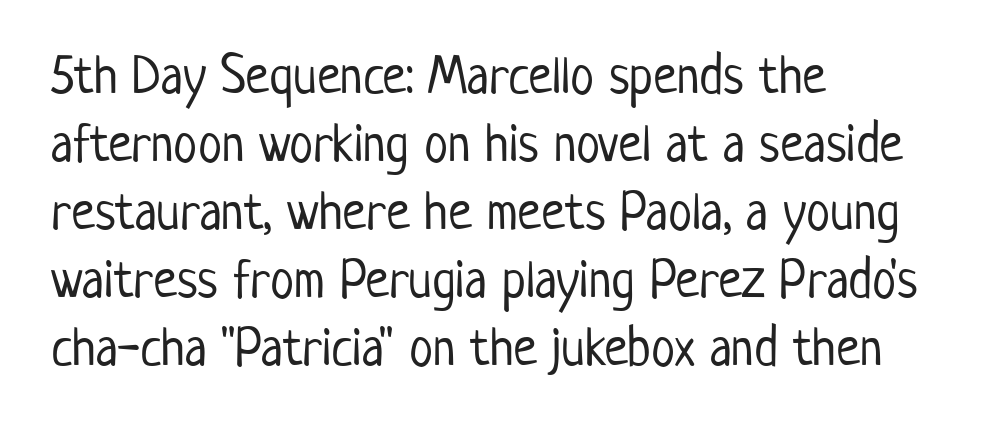
The image shows 54 px light, condensed sans-serif type, upright; set left-aligned, normal line spacing (1.26x), normal letter spacing, not underlined; low stroke contrast and a medium x-height.
